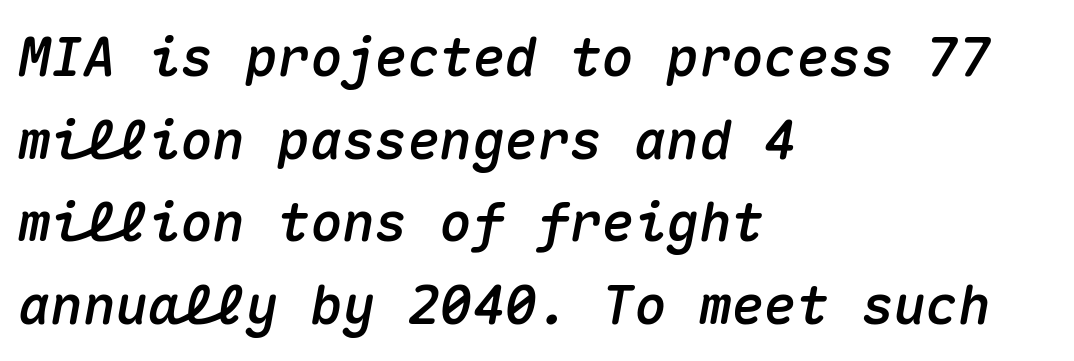
{"italic": "yes", "lean": "right", "slant_degrees": 10, "width": "normal", "stroke_contrast": "medium", "x_height": "medium", "monospaced": "yes", "underline": "no", "align": "left", "line_spacing": "normal", "line_spacing_ratio": 1.53, "letter_spacing": "normal", "letter_spacing_em": 0.0, "glyph_px": 54}
